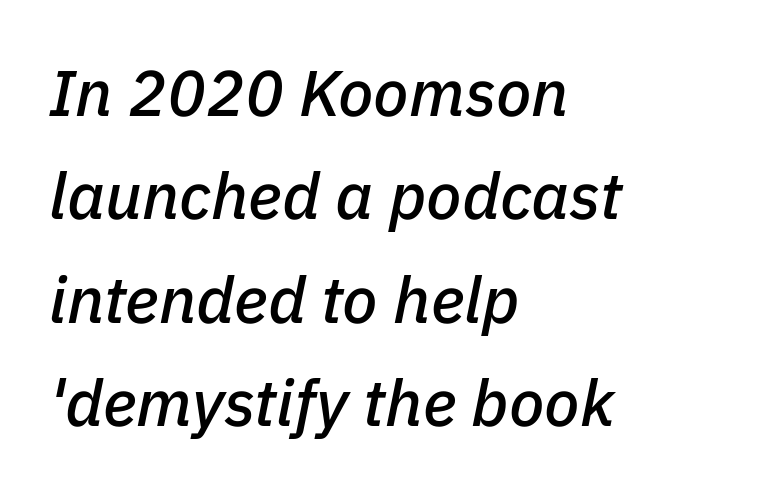
The image shows 65 px text type, italic (leaning right); set left-aligned, normal line spacing (1.59x), normal letter spacing, not underlined; low stroke contrast and a medium x-height.
